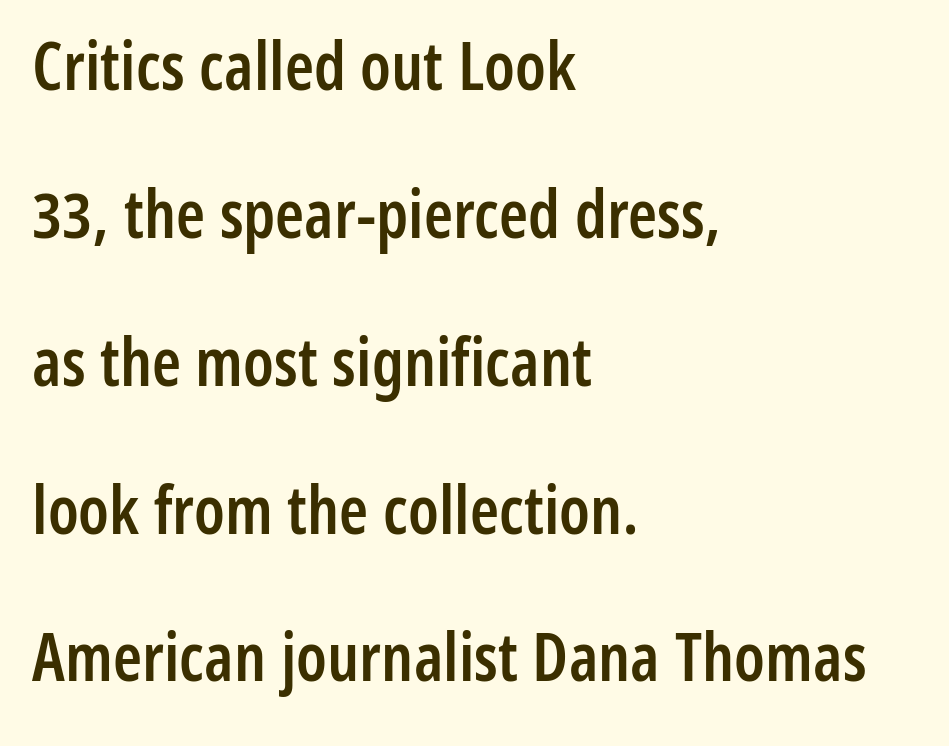
Proportional: the letters do not fall into vertical columns. In CSS terms this would be text-align: left. The sample has been set in demibold, a notch under bold. Each word holds together tightly as a unit, with standard inter-letter gaps. Honestly, the rows look like they've been pulled way apart. Bare-footed words on every line.
